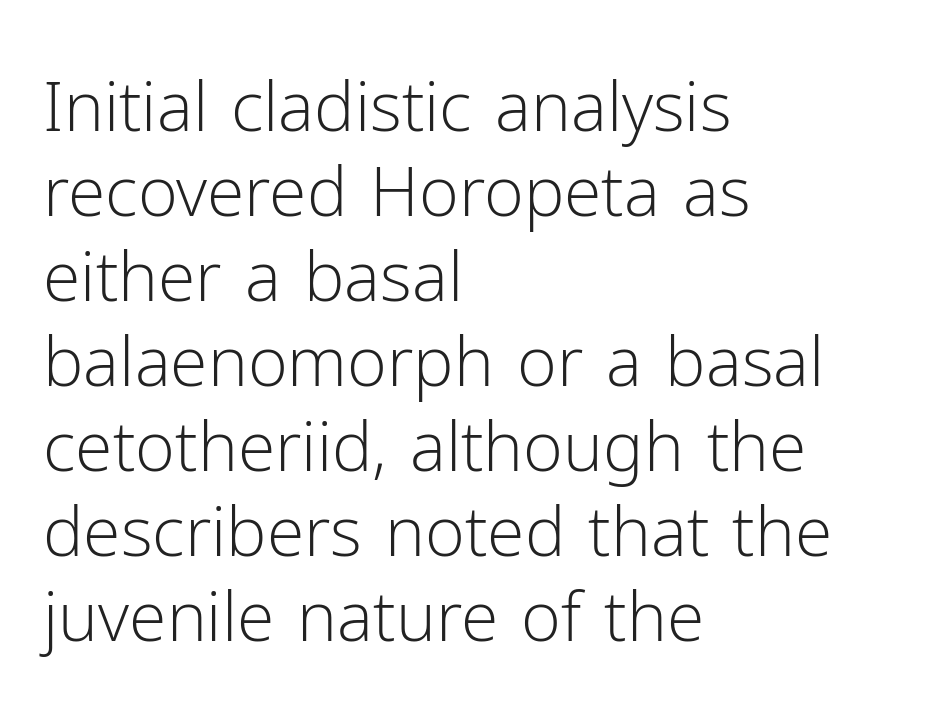
Q: Is the text bold? A: No.
Q: Is the text italic (slanted)? A: No, it is upright.
Q: Is the typeface a serif or a sans-serif typeface? A: Sans-serif.
Q: Is the text underlined? A: No.
Q: How is the paragraph aligned? A: Left-aligned.
Q: Is the spacing between letters normal or unusually wide? A: Normal.
Q: Is the spacing between lines tight, normal or loose? A: Normal.
Q: Width (condensed, normal, or wide)? A: Normal.
Q: Stroke contrast? A: Low.
Q: x-height? A: Medium.
Q: Monospaced? A: No.
